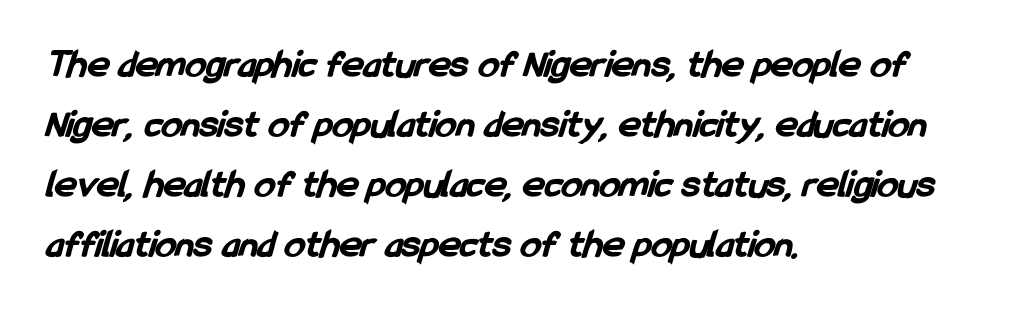
The image shows 41 px bold, condensed sans-serif type; set left-aligned, normal line spacing (1.46x), normal letter spacing, not underlined; low stroke contrast and a medium x-height.
